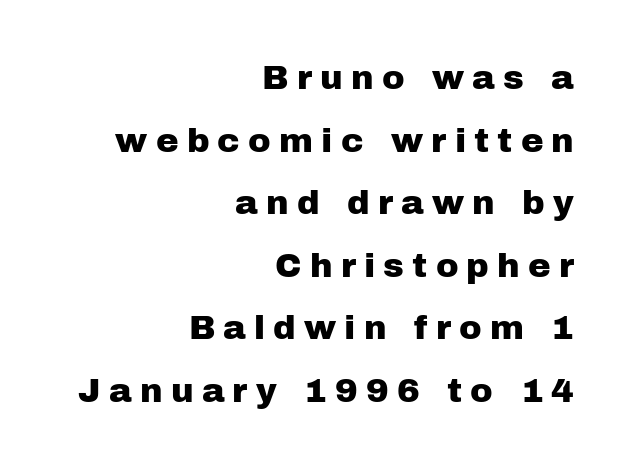
The image shows 34 px sans-serif type, upright; set right-aligned, line spacing 1.84x, unusually wide letter spacing (+0.24 em), not underlined; low stroke contrast and a medium x-height.
